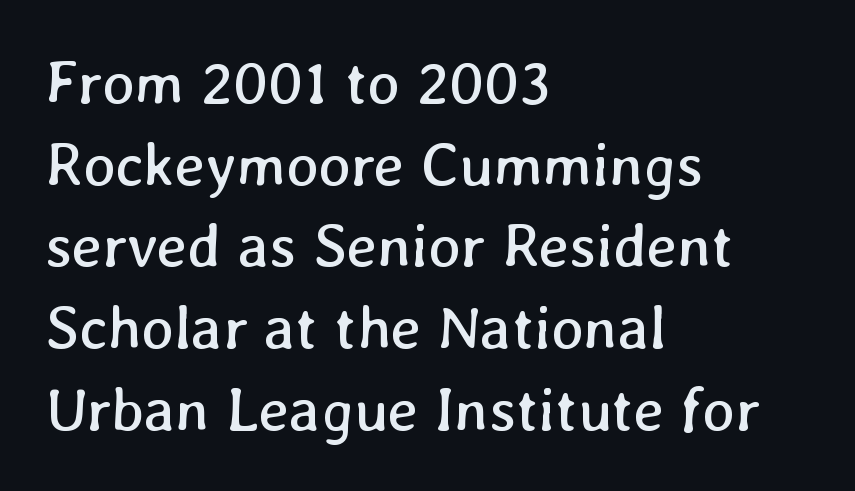
Q: Is the text bold? A: No.
Q: Is the text underlined? A: No.
Q: How is the paragraph aligned? A: Left-aligned.
Q: Is the spacing between letters normal or unusually wide? A: Normal.
Q: Is the spacing between lines tight, normal or loose? A: Normal.
Q: Width (condensed, normal, or wide)? A: Normal.
Q: Stroke contrast? A: Low.
Q: x-height? A: Medium.
Q: Monospaced? A: No.
